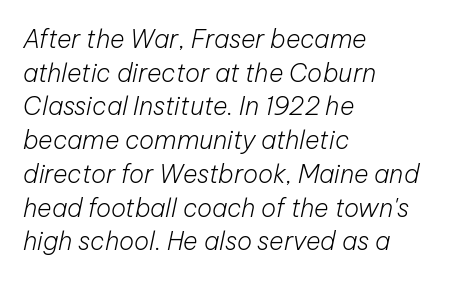
Typeset ragged right — the left edge is the straight one. Reading down the column, the eye jumps a familiar distance to each next line. Letters have the restrained weight of plain body copy at most. Honestly, the letter spacing is just normal — you wouldn't notice it. Clear beneath every line of the passage.
